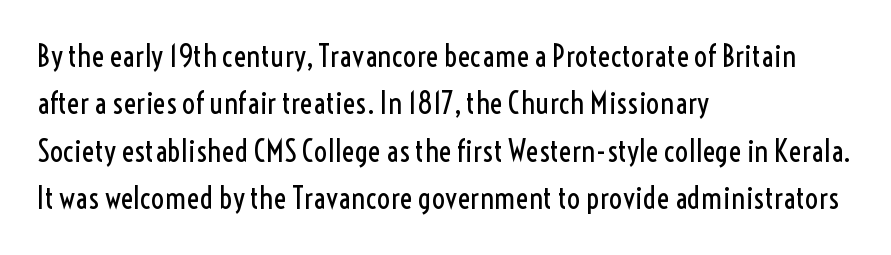
{"serif": "no", "italic": "no", "bold": "no", "weight": "regular", "width": "condensed", "x_height": "medium", "monospaced": "no", "underline": "no", "align": "left", "line_spacing": "normal", "line_spacing_ratio": 1.58, "letter_spacing": "normal", "letter_spacing_em": 0.0, "glyph_px": 30}
